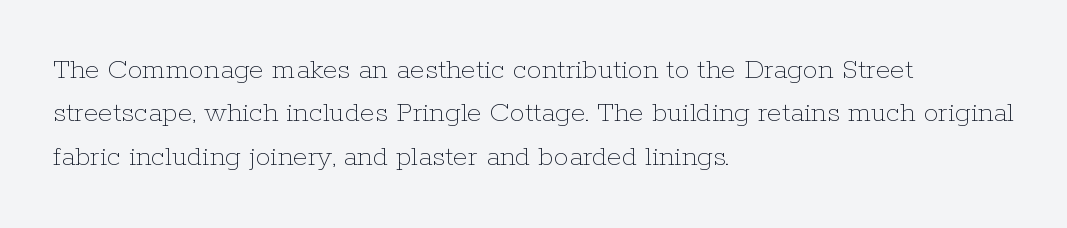
The image shows 30 px thin type, upright; set left-aligned, normal line spacing (1.45x), normal letter spacing, not underlined; low stroke contrast and a medium x-height.
